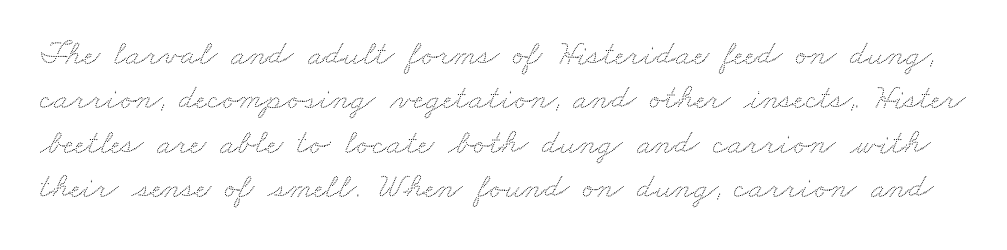
Bare-footed words on every line. Spacing verdict: proportional, widths tailored to each character. What's the leading like? Ordinary, nothing unusual. This rendering leaves character spacing at its baseline value.
